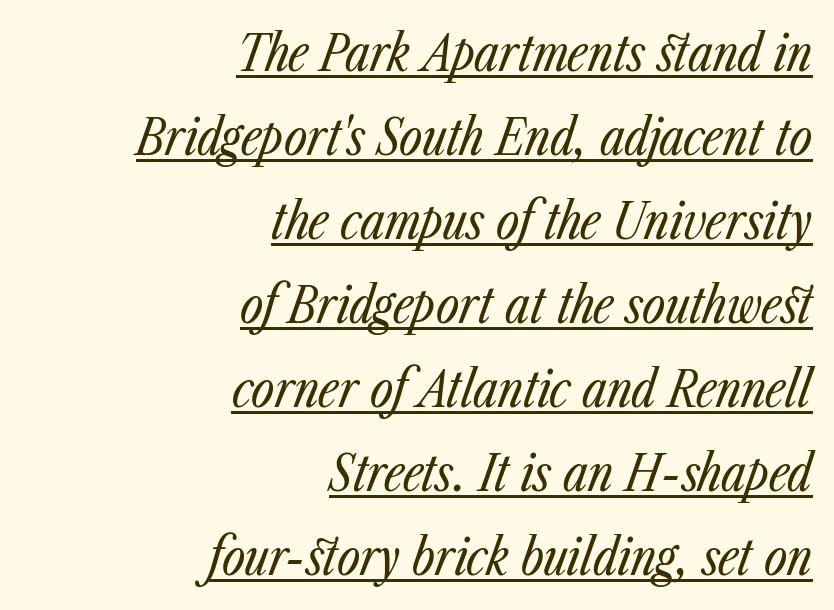
The image shows 50 px regular-weight, condensed type, italic (leaning right); set right-aligned, normal line spacing (1.68x), normal letter spacing, underlined; low stroke contrast and a medium x-height.
